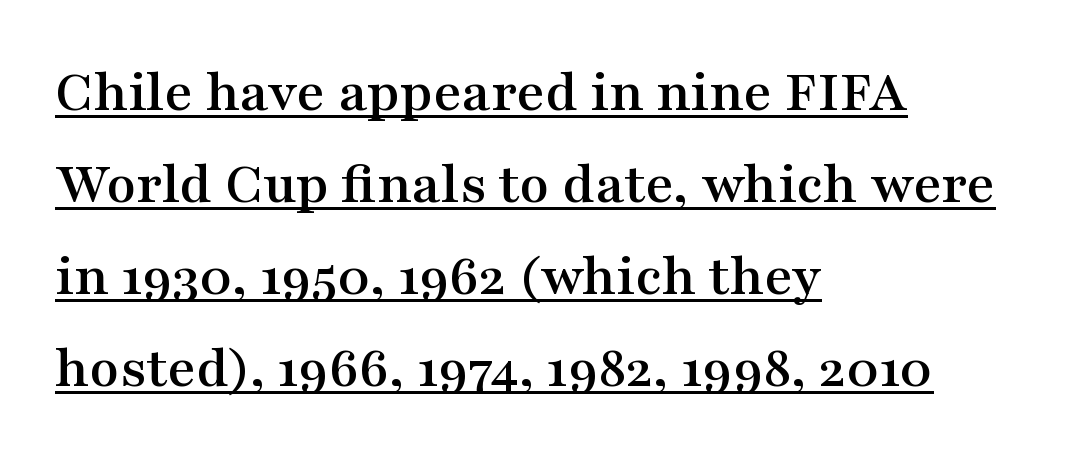
Teacher's note: observe the even left margin — that is flush-left alignment. Think of a printed novel: that variable character pitch is what you see here. The sample's only ornament is a line tracing under the words. Upright lettering throughout.
